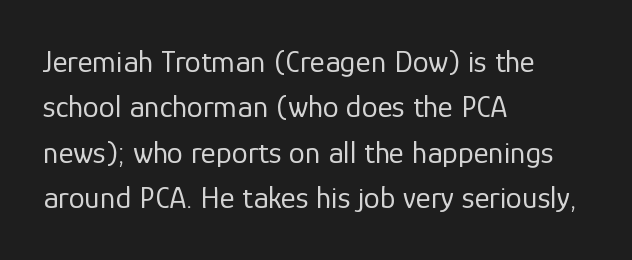
Spacing verdict: proportional, widths tailored to each character. I'd call this a sans setting — the letters go barefoot. No extra ink here — the face is not bold. This rendering uses left alignment, leaving the right contour irregular.
